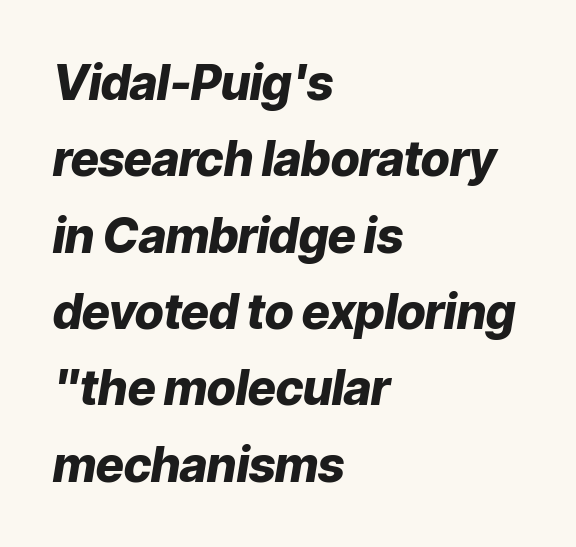
{"italic": "yes", "lean": "right", "slant_degrees": 9, "bold": "yes", "weight": "heavy", "width": "normal", "stroke_contrast": "low", "x_height": "medium", "monospaced": "no", "underline": "no", "align": "left", "line_spacing": "normal", "line_spacing_ratio": 1.59, "letter_spacing": "normal", "letter_spacing_em": 0.0, "glyph_px": 48}
